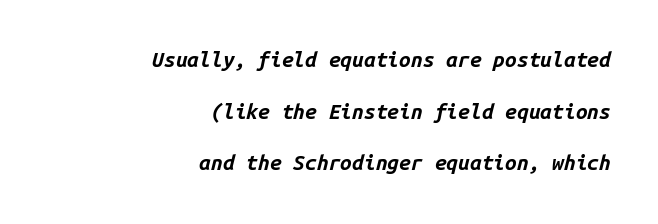
A typesetter would mark this as italic. Lines of text with bare space underneath. Rows of type keep a wide berth in the vertical direction. The setting favours the right margin, as signatures and pull-quotes sometimes do. This rendering leaves character spacing at its baseline value. Strong, thick strokes mark this as bold type.
